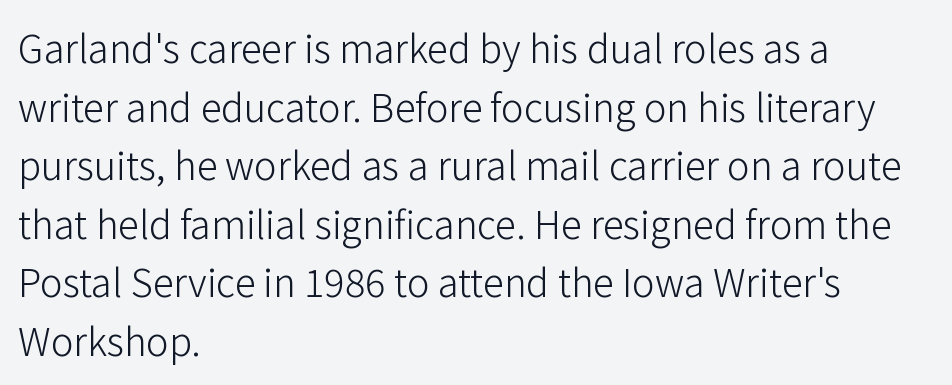
The image shows 38 px light sans-serif type, upright; set left-aligned, normal line spacing (1.54x), normal letter spacing, not underlined; low stroke contrast and a medium x-height.
